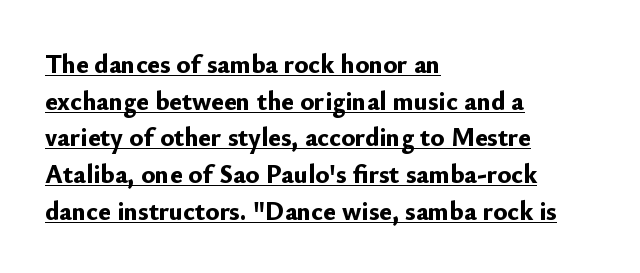
Vertical spacing — default. The type sits square on the baseline with zero lean. Compared with undecorated copy, this sample adds a rule below the words. This rendering leaves character spacing at its baseline value. Line beginnings align vertically; line endings do not. Notice how thick the strokes are: this is what a full bold looks like.
